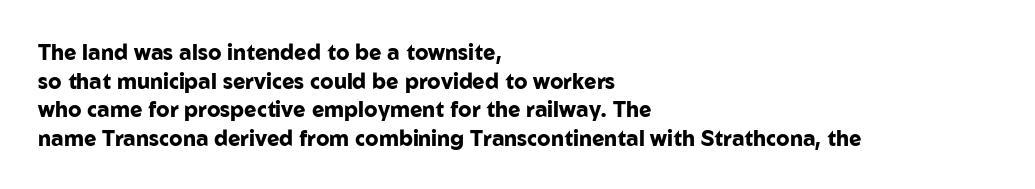
Q: Is the text bold? A: Yes.
Q: Is the text italic (slanted)? A: No, it is upright.
Q: Is the text underlined? A: No.
Q: How is the paragraph aligned? A: Left-aligned.
Q: Is the spacing between letters normal or unusually wide? A: Normal.
Q: Is the spacing between lines tight, normal or loose? A: Normal.
